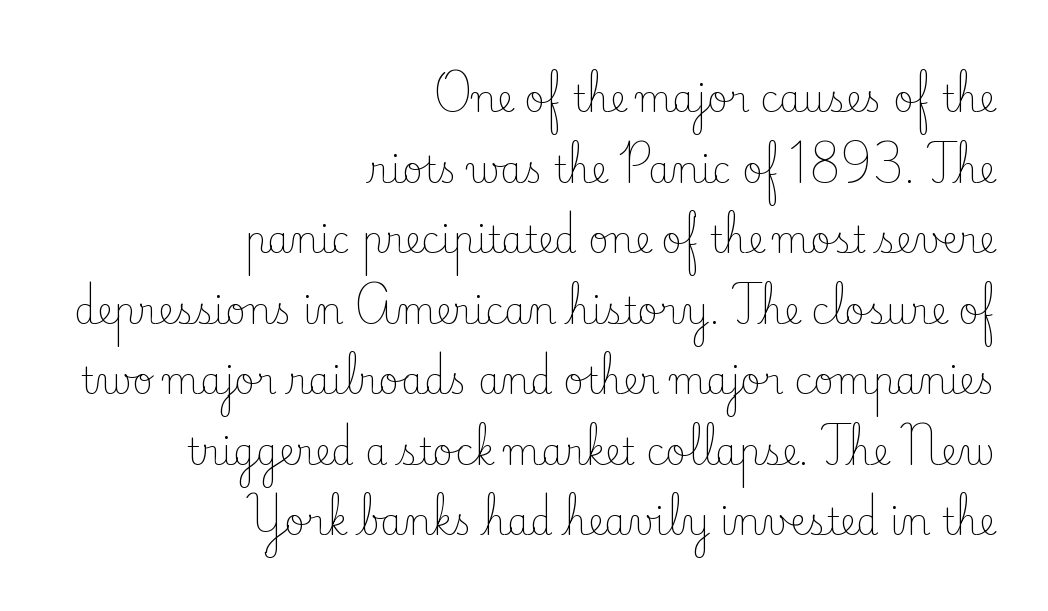
{"serif": "yes", "italic": "no", "bold": "no", "weight": "light", "width": "normal", "stroke_contrast": "low", "x_height": "small", "monospaced": "no", "underline": "no", "align": "right", "line_spacing": "loose", "line_spacing_ratio": 1.96, "letter_spacing": "normal", "letter_spacing_em": 0.0, "glyph_px": 36}
